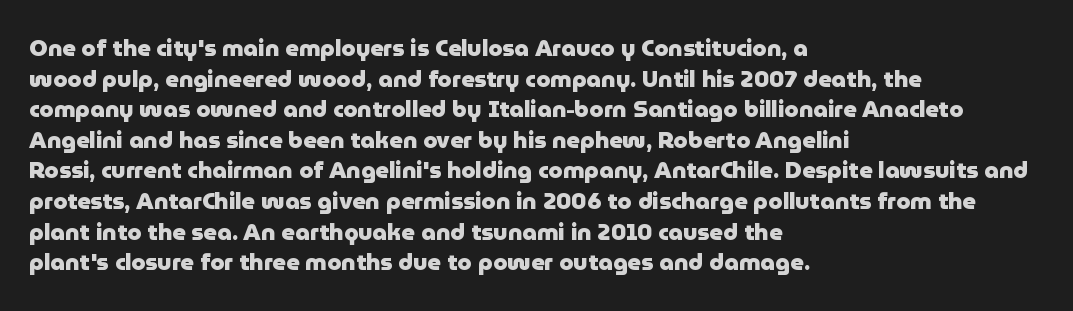
Q: Is the text bold? A: Yes.
Q: Is the text italic (slanted)? A: No, it is upright.
Q: Is the text underlined? A: No.
Q: How is the paragraph aligned? A: Left-aligned.
Q: Is the spacing between letters normal or unusually wide? A: Normal.
Q: Is the spacing between lines tight, normal or loose? A: Normal.
